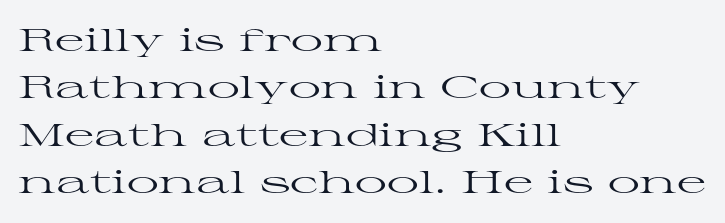
Q: Is the text bold? A: No.
Q: Is the text italic (slanted)? A: No, it is upright.
Q: Is the typeface a serif or a sans-serif typeface? A: Serif.
Q: Is the text underlined? A: No.
Q: How is the paragraph aligned? A: Left-aligned.
Q: Is the spacing between letters normal or unusually wide? A: Normal.
Q: Is the spacing between lines tight, normal or loose? A: Normal.
Q: Width (condensed, normal, or wide)? A: Wide.
Q: Stroke contrast? A: High.
Q: x-height? A: Medium.
Q: Monospaced? A: No.
